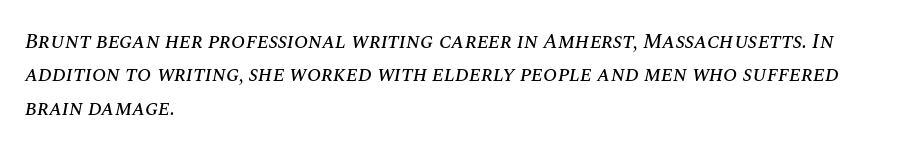
Q: Is the text italic (slanted)? A: Yes, it leans right by about 10 degrees.
Q: Is the text underlined? A: No.
Q: How is the paragraph aligned? A: Left-aligned.
Q: Is the spacing between letters normal or unusually wide? A: Normal.
Q: Is the spacing between lines tight, normal or loose? A: Normal.
